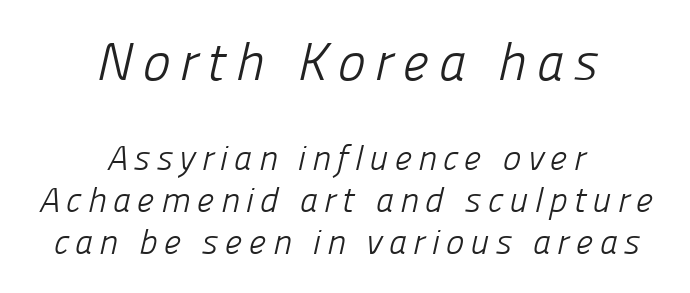
Whoever set this made the first block the dominant, larger element. Does the copy run flush right? No — it is centered line by line. Type without underlining. Stroke mass is kept to a normal reading level or below.
